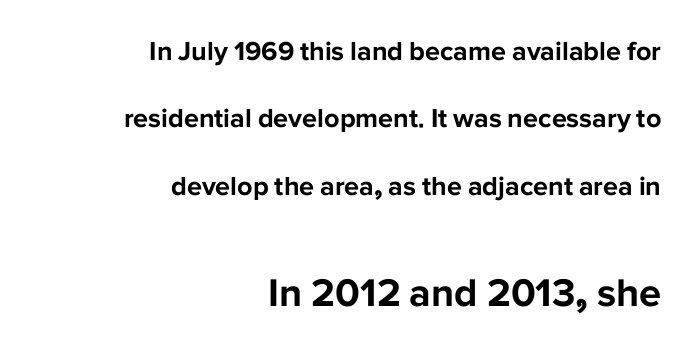
Q: Is the text bold? A: Yes.
Q: Is the text italic (slanted)? A: No, it is upright.
Q: Is the typeface a serif or a sans-serif typeface? A: Sans-serif.
Q: Is the text underlined? A: No.
Q: How is the paragraph aligned? A: Right-aligned.
Q: Is the spacing between letters normal or unusually wide? A: Normal.
Q: Is the spacing between lines tight, normal or loose? A: Loose.
Q: Which block of text is set in a larger size, the first (top) or the second (bottom)? A: The second (bottom) one.
Q: Width (condensed, normal, or wide)? A: Normal.
Q: Stroke contrast? A: Low.
Q: x-height? A: Medium.
Q: Monospaced? A: No.
